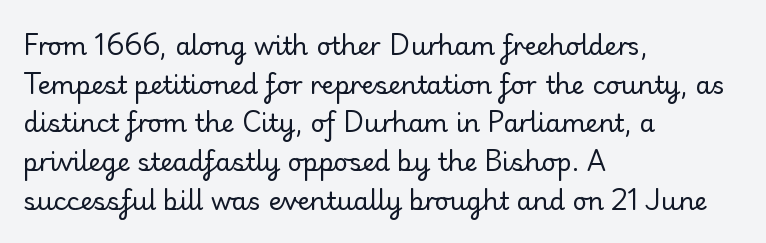
The image shows 25 px text type, upright; set left-aligned, normal line spacing (1.55x), normal letter spacing, not underlined.
